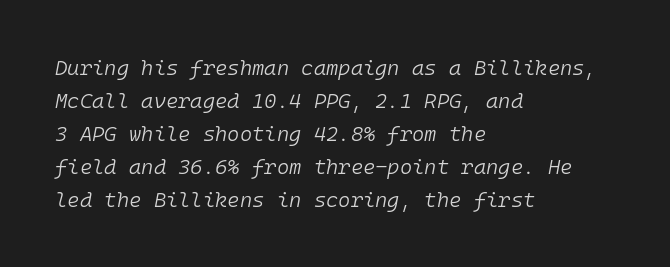
Baseline-to-baseline distance is the conventional proportion of letter height. The horizontal fit of the characters is conventional and even. Each row of text sits above clean, open space. The rendering anchors every line to the left-hand side.
